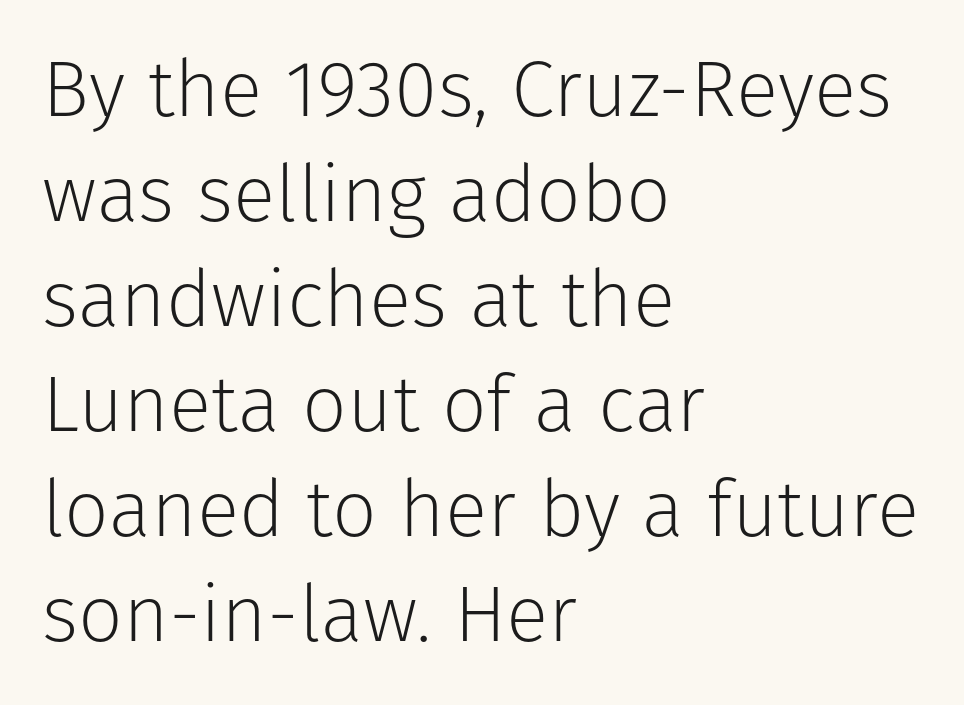
Nothing unusual about the tracking: characters are spaced as the font intends. Baseline-to-baseline distance is the conventional proportion of letter height. The passage shown is typed in a proportional face where columns would drift. Posture: upright roman. Each row of text sits above clean, open space.
